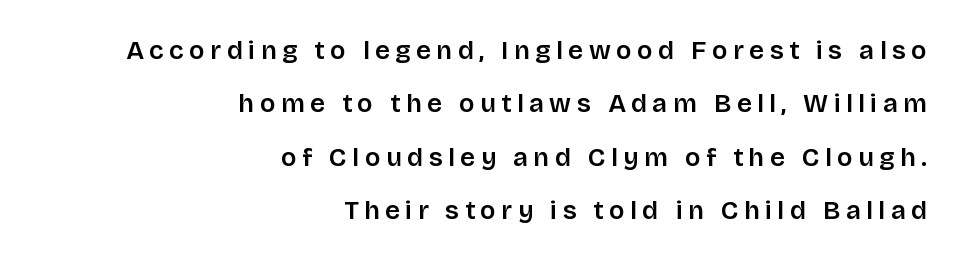
Q: Is the text italic (slanted)? A: No, it is upright.
Q: Is the text underlined? A: No.
Q: How is the paragraph aligned? A: Right-aligned.
Q: Is the spacing between letters normal or unusually wide? A: Unusually wide.
Q: Is the spacing between lines tight, normal or loose? A: Loose.
